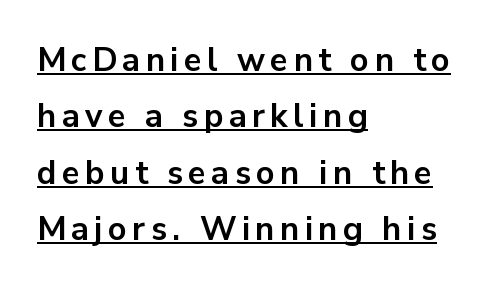
{"serif": "no", "italic": "no", "bold": "yes", "weight": "bold", "width": "normal", "stroke_contrast": "low", "x_height": "medium", "monospaced": "no", "underline": "yes", "align": "left", "line_spacing_ratio": 1.71, "glyph_px": 33}
